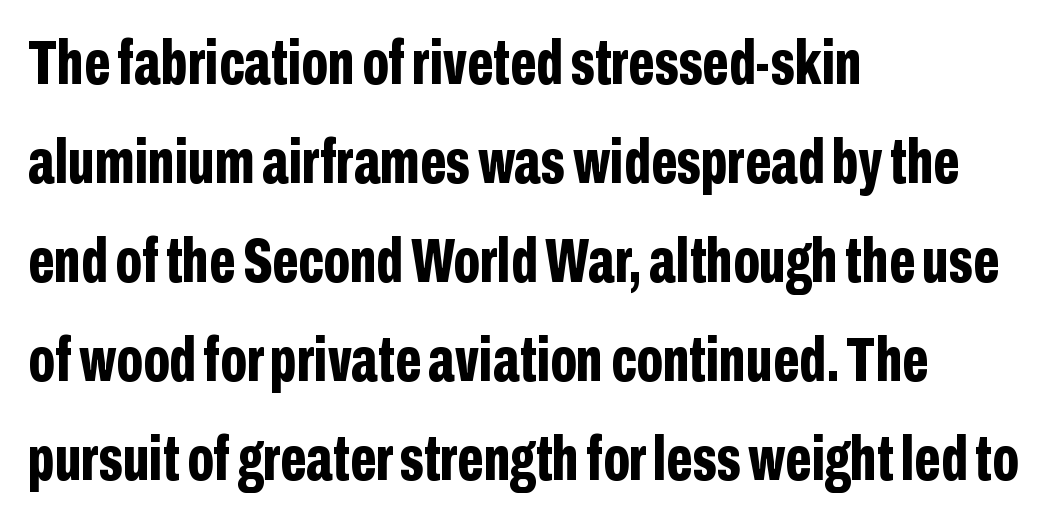
Q: Is the text bold? A: Yes.
Q: Is the text italic (slanted)? A: No, it is upright.
Q: Is the typeface a serif or a sans-serif typeface? A: Sans-serif.
Q: Is the text underlined? A: No.
Q: How is the paragraph aligned? A: Left-aligned.
Q: Is the spacing between letters normal or unusually wide? A: Normal.
Q: Is the spacing between lines tight, normal or loose? A: Normal.
Q: Width (condensed, normal, or wide)? A: Condensed.
Q: Stroke contrast? A: Low.
Q: x-height? A: Medium.
Q: Monospaced? A: No.
